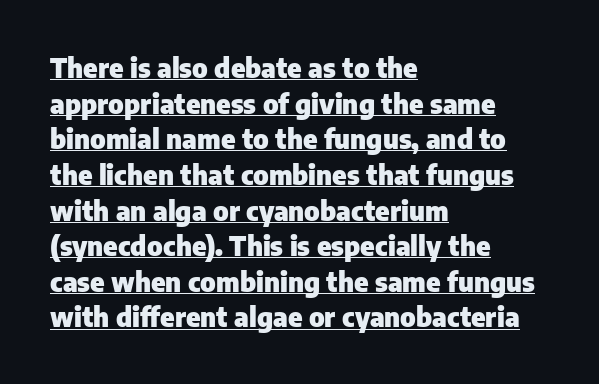
Leading: standard. This is heavy type, rendered in bold. Underline: present. The paragraph has a hard left edge and a soft right edge. In terms of letterspacing, this is plain default setting.
